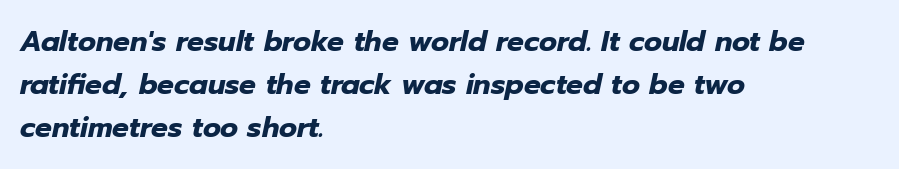
Q: Is the text bold? A: Yes.
Q: Is the text italic (slanted)? A: Yes, it leans right by about 12 degrees.
Q: Is the text underlined? A: No.
Q: How is the paragraph aligned? A: Left-aligned.
Q: Is the spacing between letters normal or unusually wide? A: Normal.
Q: Is the spacing between lines tight, normal or loose? A: Normal.
Q: Width (condensed, normal, or wide)? A: Normal.
Q: Stroke contrast? A: Low.
Q: x-height? A: Medium.
Q: Monospaced? A: No.
